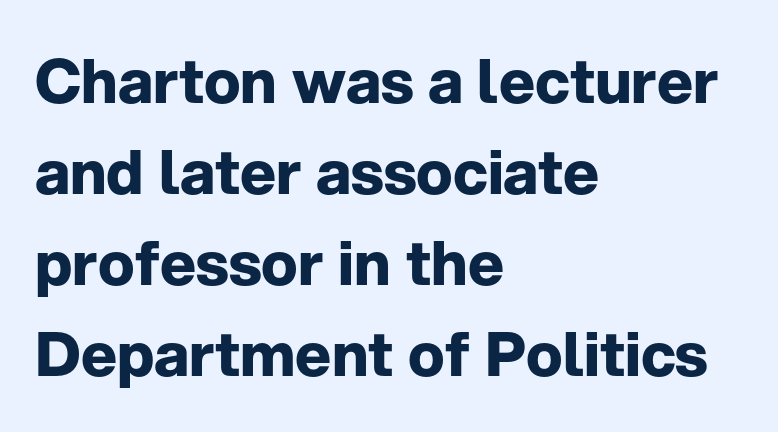
Q: Is the text bold? A: Yes.
Q: Is the text italic (slanted)? A: No, it is upright.
Q: Is the typeface a serif or a sans-serif typeface? A: Sans-serif.
Q: Is the text underlined? A: No.
Q: How is the paragraph aligned? A: Left-aligned.
Q: Is the spacing between letters normal or unusually wide? A: Normal.
Q: Is the spacing between lines tight, normal or loose? A: Normal.
Q: Width (condensed, normal, or wide)? A: Normal.
Q: Stroke contrast? A: Low.
Q: x-height? A: Medium.
Q: Monospaced? A: No.
